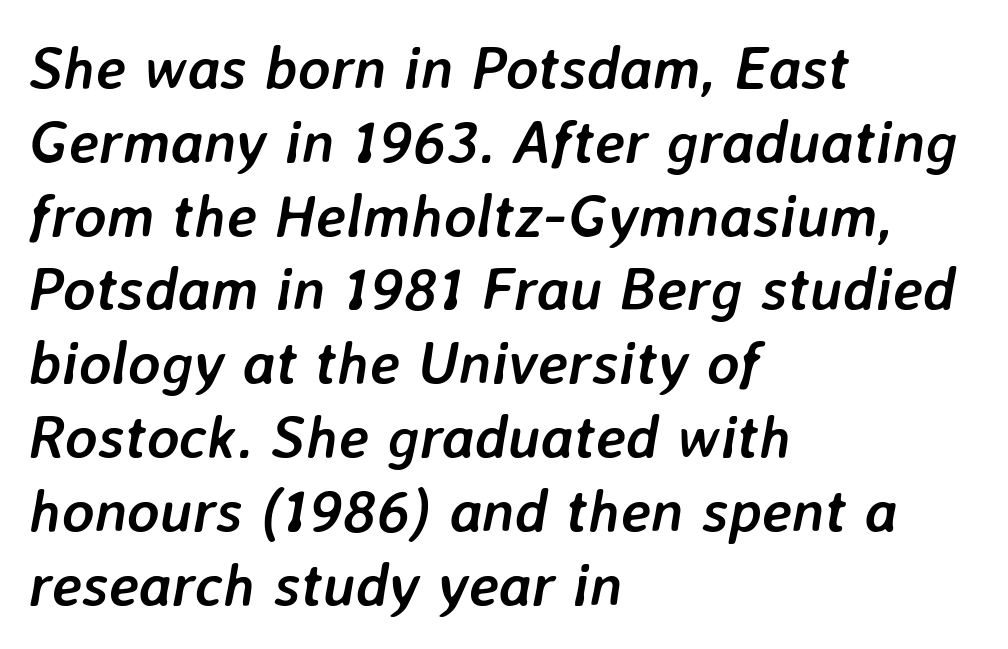
Q: Is the text bold? A: Yes.
Q: Is the text italic (slanted)? A: Yes, it leans right by about 7 degrees.
Q: Is the text underlined? A: No.
Q: How is the paragraph aligned? A: Left-aligned.
Q: Is the spacing between letters normal or unusually wide? A: Normal.
Q: Width (condensed, normal, or wide)? A: Normal.
Q: Stroke contrast? A: Low.
Q: x-height? A: Medium.
Q: Monospaced? A: No.
